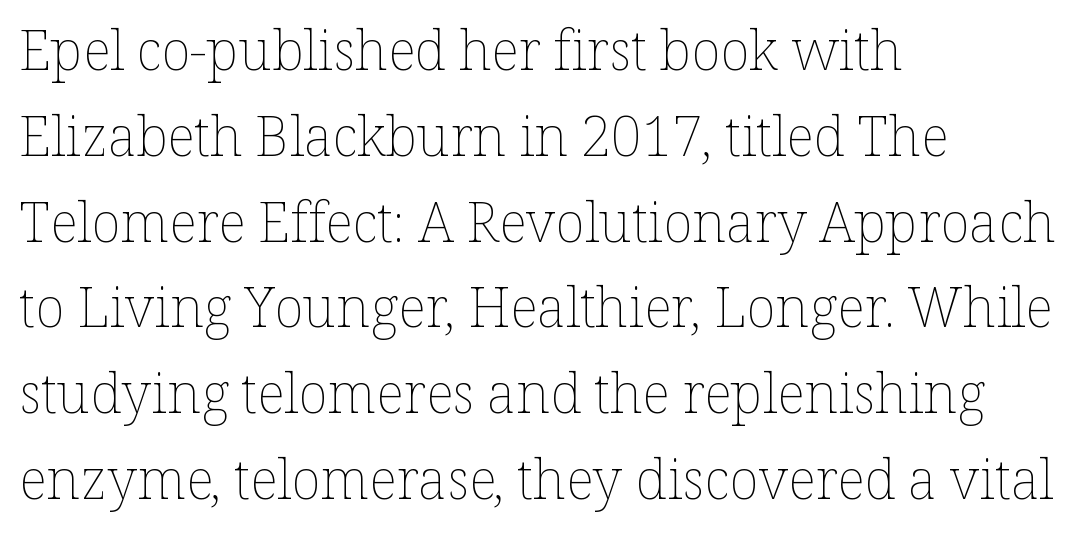
The image shows 55 px thin type, upright; set left-aligned, normal line spacing (1.56x), normal letter spacing, not underlined; low stroke contrast and a medium x-height.
